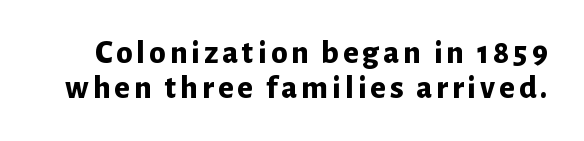
Heavy, bold letterforms. Stroke terminals: plain, sans-serif. Italic? Not at all — the glyphs are vertical. Only glyphs here, with clear space below each row.
